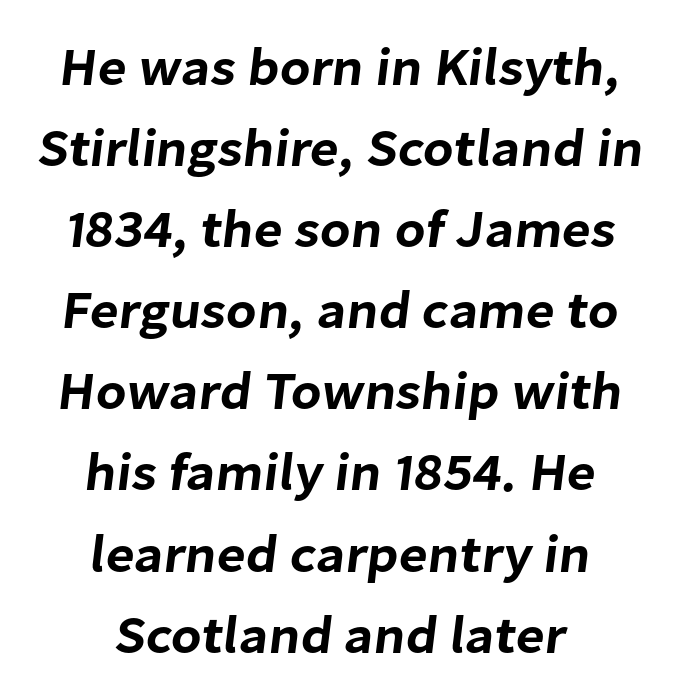
{"serif": "no", "width": "normal", "stroke_contrast": "low", "x_height": "medium", "monospaced": "no", "underline": "no", "align": "center", "line_spacing": "normal", "line_spacing_ratio": 1.53, "letter_spacing": "normal", "letter_spacing_em": 0.0, "glyph_px": 53}
